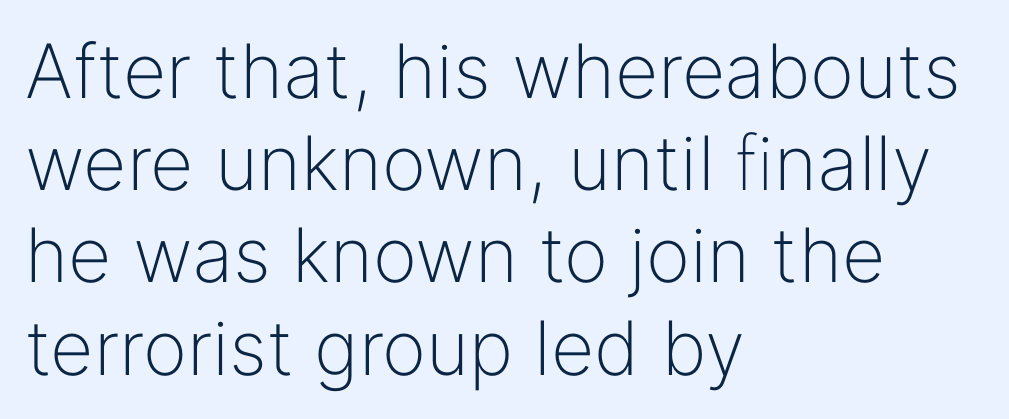
Nothing sits at the stroke ends, so this counts as sans-serif. The typesetting does not lean heavy: it is not bold. A roman cut, with each character standing at attention. Line starts are locked; line ends wander.
